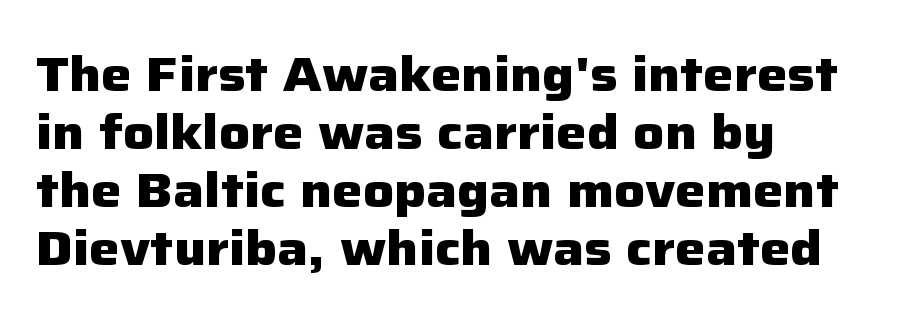
{"serif": "no", "italic": "no", "bold": "yes", "weight": "heavy", "width": "normal", "stroke_contrast": "low", "x_height": "medium", "monospaced": "no", "underline": "no", "align": "left", "line_spacing_ratio": 1.21, "letter_spacing": "normal", "letter_spacing_em": 0.0, "glyph_px": 48}
